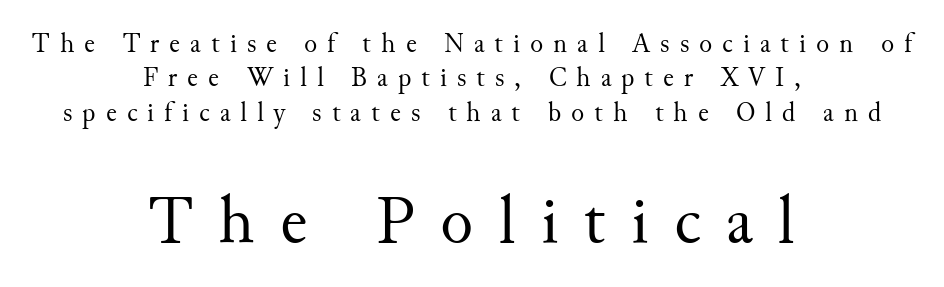
This sample uses an upright cut, with every glyph sitting square on the baseline. The whitespace from short lines is split evenly between both sides. In terms of leading, this rendering sits right in the middle. Characters follow at a spacing far wider than the type designer built in.
